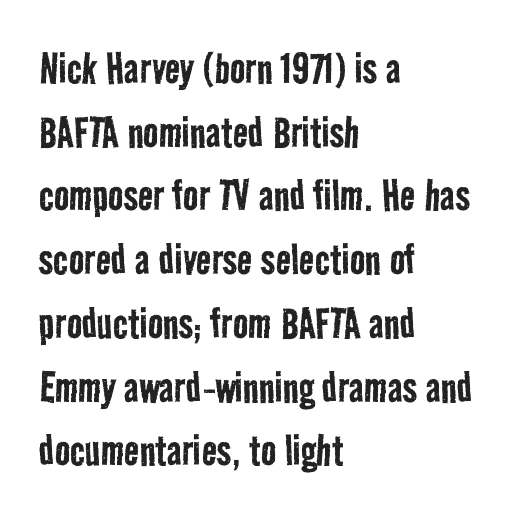
{"serif": "no", "bold": "no", "weight": "regular", "width": "condensed", "stroke_contrast": "low", "x_height": "medium", "monospaced": "no", "underline": "no", "align": "left", "line_spacing": "normal", "line_spacing_ratio": 1.25, "letter_spacing": "normal", "letter_spacing_em": 0.0, "glyph_px": 51}
